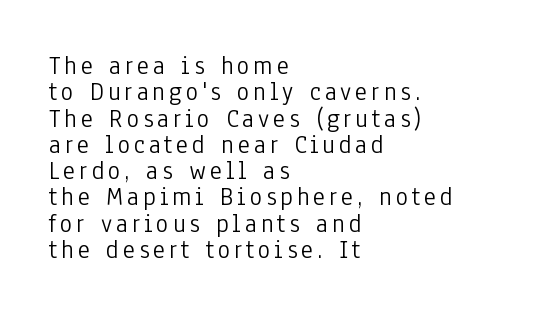
Descenders are the only things crossing below the line. Each stroke keeps to a modest, everyday thickness or less. Every stem runs plumb, perpendicular to the baseline. What's the leading like? Squeezed, with rows nearly overlapping. A classic flush-left, rag-right setting is used for this passage.
